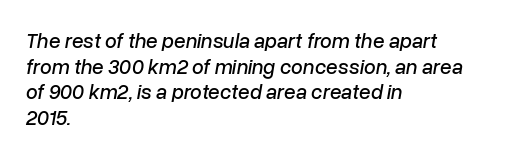
{"italic": "yes", "lean": "right", "slant_degrees": 10, "underline": "no", "align": "left", "line_spacing_ratio": 1.22, "letter_spacing": "normal", "letter_spacing_em": 0.0, "glyph_px": 21}
